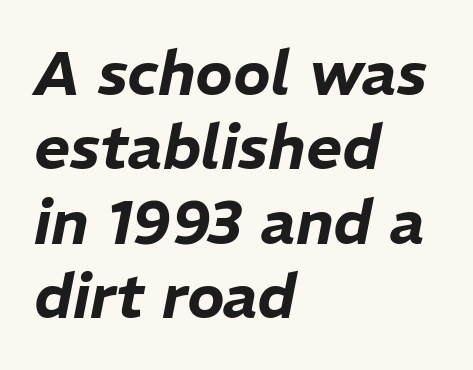
Here the designer chose a conventional face with non-uniform glyph widths. Unmarked baselines from the first word to the last. One-word summary of the alignment: left. There's an unmistakable incline to the writing here. What stands out about the letter spacing? Nothing — it is the standard amount.
